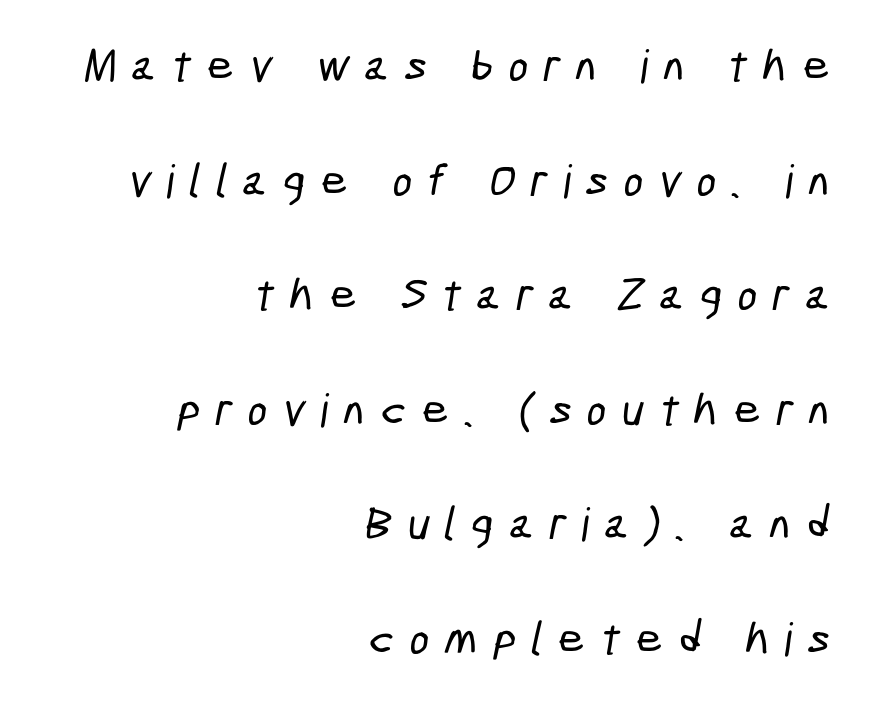
What stands out about the letter spacing? Its width — letters are far apart. The zone under the glyphs is completely vacant. The line-height multiplier appears high, well above default. The passage shown is typed in a proportional face where columns would drift. The text was rendered using a sans face with plain stroke endings. Typeset ragged left — the right edge is the straight one.
